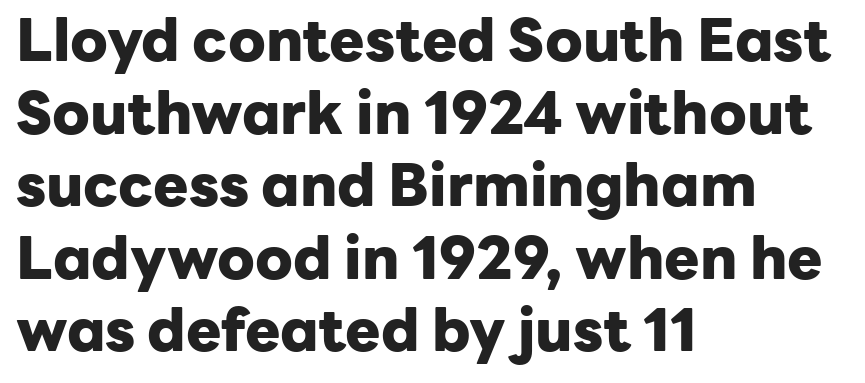
The image shows 59 px heavy sans-serif type, upright; set left-aligned, line spacing 1.23x, normal letter spacing, not underlined; low stroke contrast and a medium x-height.
